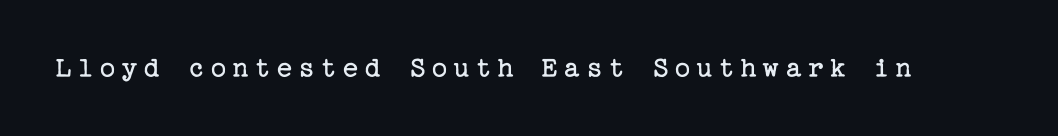
{"serif": "yes", "italic": "no", "bold": "no", "weight": "regular", "width": "normal", "stroke_contrast": "low", "x_height": "medium", "underline": "no", "glyph_px": 30}
